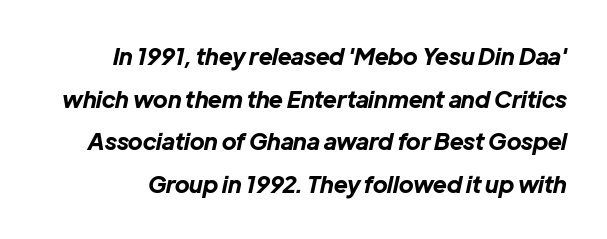
Q: Is the text bold? A: Yes.
Q: Is the text italic (slanted)? A: Yes, it leans right by about 12 degrees.
Q: Is the text underlined? A: No.
Q: Is the spacing between letters normal or unusually wide? A: Normal.
